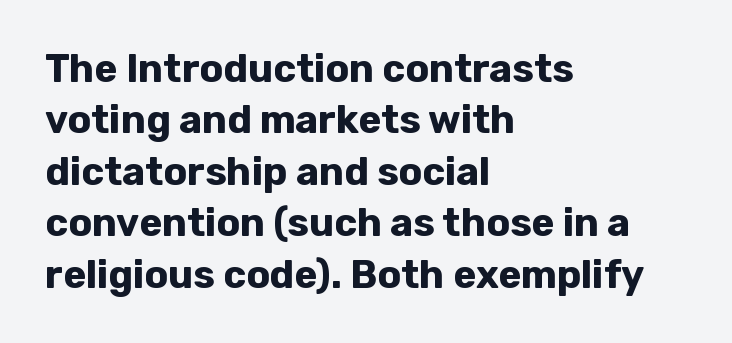
Notice how the stems are strictly vertical — no italics here. The letterforms sit shoulder to shoulder at normal distance. Letters rest on an invisible, unmarked baseline. The passage shown is emphatically bold. Each letter keeps its own natural width here, so spacing adapts to shape. Are there feet on the stems? There aren't — it's a sans.
